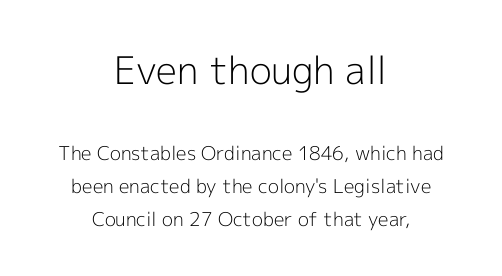
{"serif": "no", "italic": "no", "bold": "no", "weight": "light", "width": "normal", "x_height": "medium", "monospaced": "no", "underline": "no", "align": "center", "line_spacing_ratio": 1.73, "letter_spacing": "normal", "letter_spacing_em": 0.0, "larger_block": "first", "size_ratio": 2.0, "glyph_px": 38}
